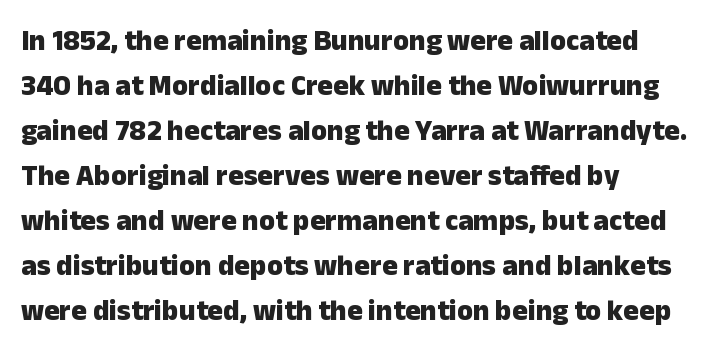
{"serif": "no", "italic": "no", "bold": "yes", "weight": "heavy", "width": "normal", "stroke_contrast": "low", "x_height": "medium", "monospaced": "no", "underline": "no", "align": "left", "line_spacing": "normal", "line_spacing_ratio": 1.55, "letter_spacing": "normal", "letter_spacing_em": 0.0, "glyph_px": 29}
